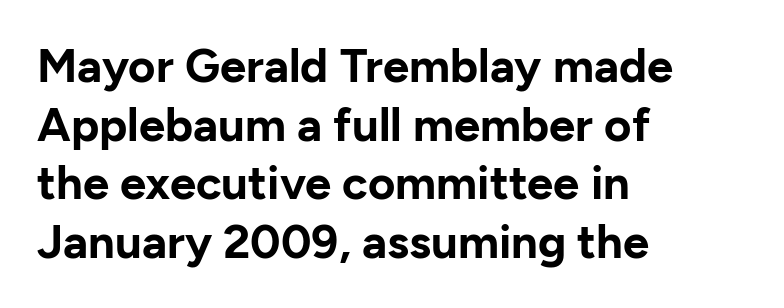
The image shows 47 px bold sans-serif type, upright; set left-aligned, normal line spacing (1.25x), normal letter spacing, not underlined; low stroke contrast and a medium x-height.
